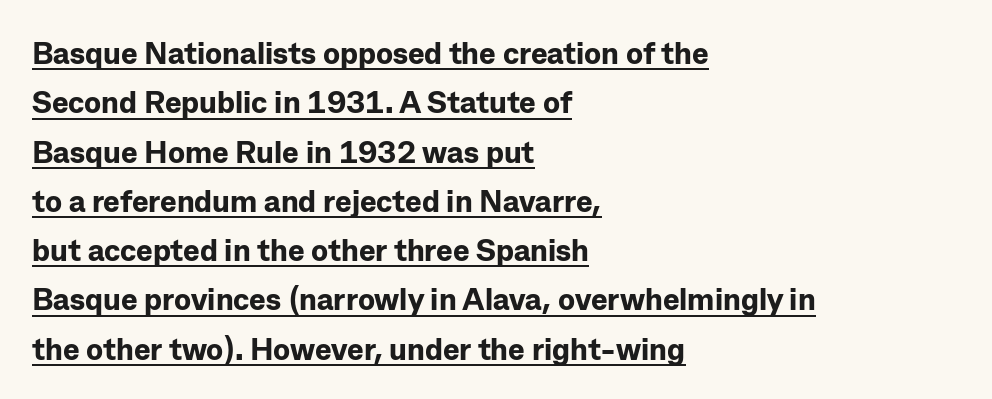
Q: Is the text bold? A: Yes.
Q: Is the text italic (slanted)? A: No, it is upright.
Q: Is the typeface a serif or a sans-serif typeface? A: Sans-serif.
Q: Is the text underlined? A: Yes.
Q: How is the paragraph aligned? A: Left-aligned.
Q: Is the spacing between letters normal or unusually wide? A: Normal.
Q: Is the spacing between lines tight, normal or loose? A: Normal.
Q: Width (condensed, normal, or wide)? A: Normal.
Q: Stroke contrast? A: Low.
Q: x-height? A: Medium.
Q: Monospaced? A: No.
